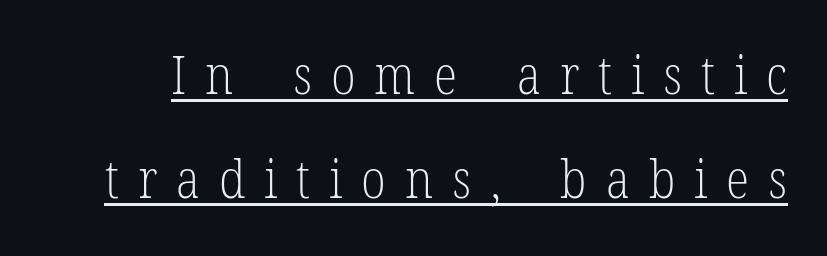
The image shows 54 px light, condensed serif type, upright; set loose line spacing (1.93x), unusually wide letter spacing (+0.35 em), underlined; low stroke contrast and a medium x-height.
